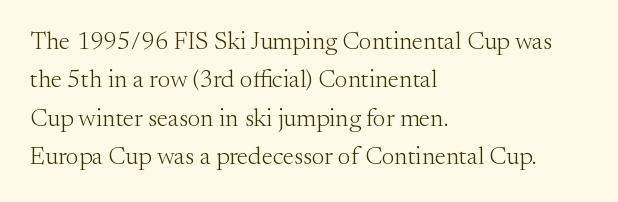
This sample uses an upright cut, with every glyph sitting square on the baseline. The string is rendered with underlining switched off. Tracking value appears to be zero — textbook default spacing. The lines in this sample share a left origin and differ only in where they stop. Vertical spacing — default.
